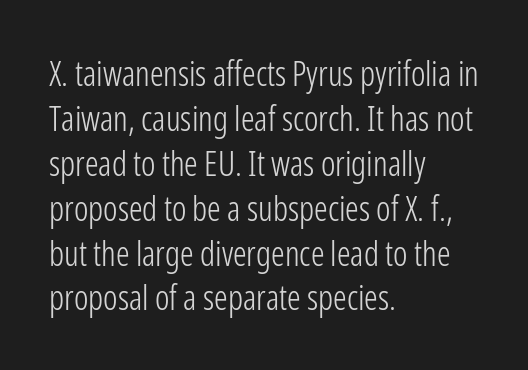
The specimen omits any rule beneath the text block's lines. The passage shown stacks its lines at a standard gap. Is the letter spacing exaggerated? No — it looks like the ordinary default. Each letter keeps its own natural width here, so spacing adapts to shape.
